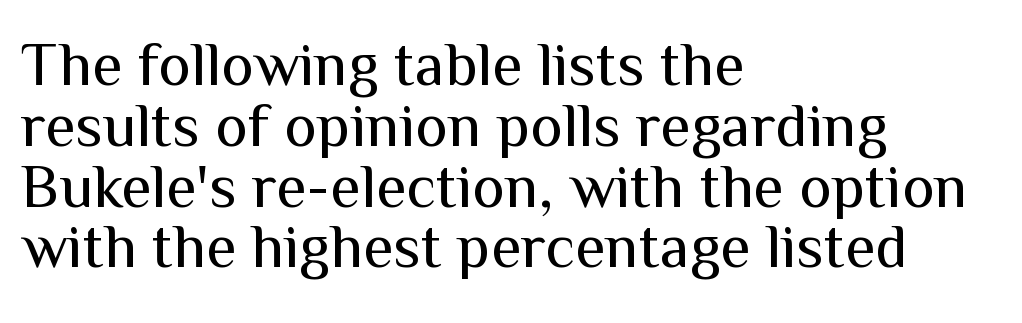
Any mark beneath the type? The region is blank. The rendering shows plain stroke endings on the letterforms — a sans-serif design. The letterforms sit at book weight or below. The leading is snug, giving the passage a crowded texture. The compositor pushed each line to the left boundary.
